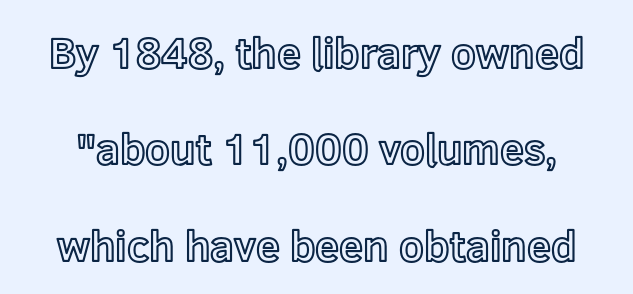
The image shows 43 px text type, upright; set loose line spacing (2.24x), normal letter spacing, not underlined; a medium x-height.
